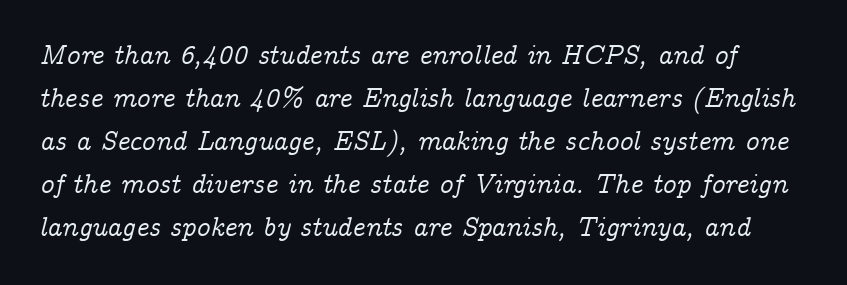
Q: Is the text italic (slanted)? A: Yes, it leans right by about 14 degrees.
Q: Is the text underlined? A: No.
Q: Is the spacing between letters normal or unusually wide? A: Normal.
Q: Is the spacing between lines tight, normal or loose? A: Normal.
